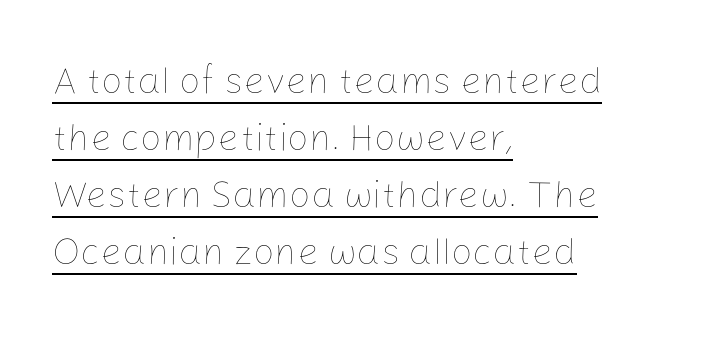
The image shows 38 px thin type, upright; set left-aligned, normal line spacing (1.5x), normal letter spacing, underlined; low stroke contrast and a medium x-height.
